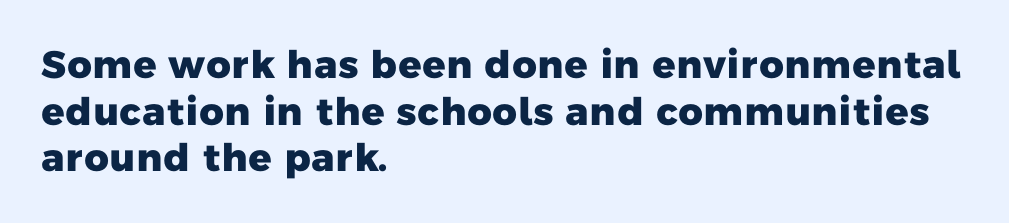
Line starts are locked; line ends wander. Is this a fixed-width face? No — the glyphs have proportional, varying widths. Observe the ordinary spacing: letters are neighbours, not strangers. Plain, unruled lines of type. This is heavy type, rendered in bold. Each letter's strokes conclude bluntly, with no projecting serifs.
